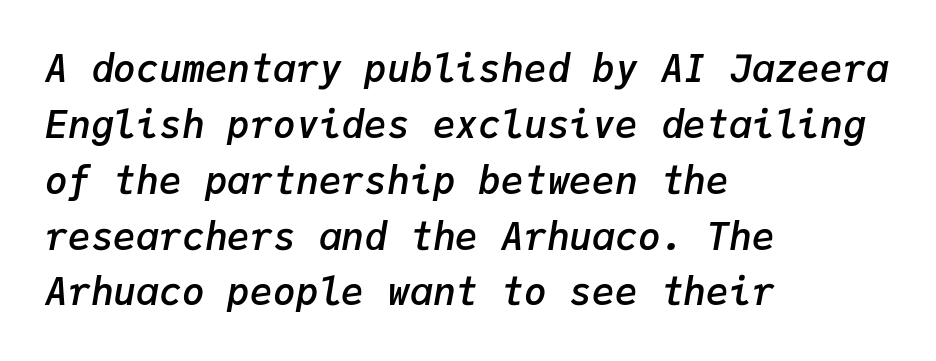
The image shows 38 px semibold type, italic (leaning right), monospaced; set left-aligned, normal line spacing (1.47x), normal letter spacing, not underlined; low stroke contrast and a medium x-height.
